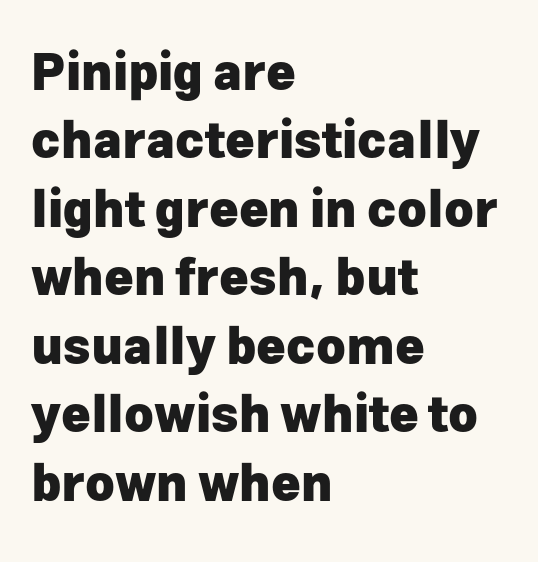
The compositor pushed each line to the left boundary. Spacing verdict: proportional, widths tailored to each character. There is no visible air inserted between adjacent glyphs. Ordinary non-slanted type is in use. What kind of face is this? One without serifs — a sans. The typesetting leans heavy: a genuine bold.
